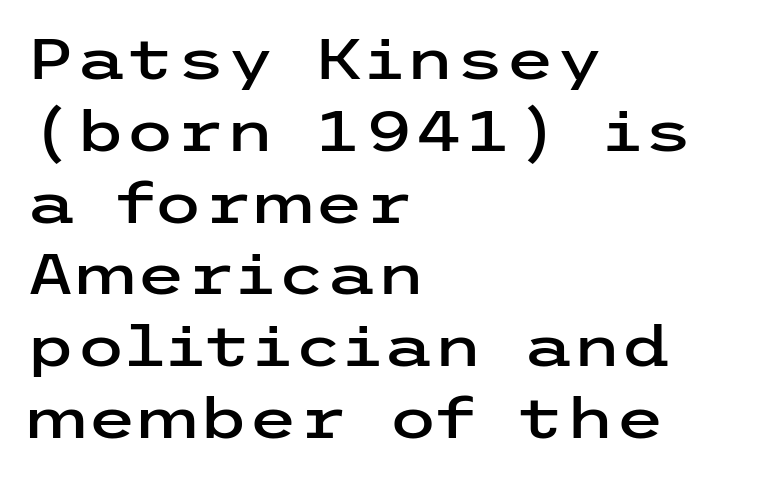
Ordinary non-slanted type is in use. How are the letters spaced? Ordinarily, with no added tracking. Is the block centered? No — it sits flush against the left margin. Is there much room between lines? A standard amount, neither cramped nor airy. A bare baseline throughout the passage. The type family on display is of the sans-serif kind.
